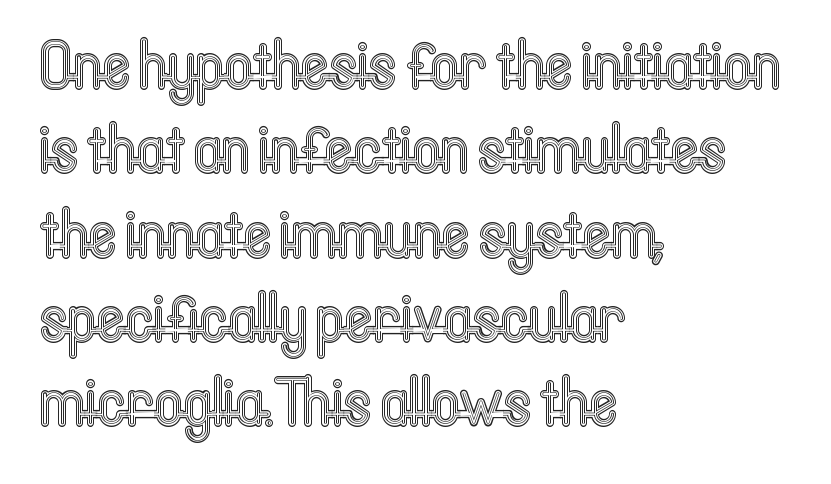
Vertical strokes here are truly vertical. You could not count columns in this text — the font is proportionally spaced. These lines are set flush left with a ragged right edge. The passage shown has conventional tracking throughout. The strip under each line holds only bare page.
